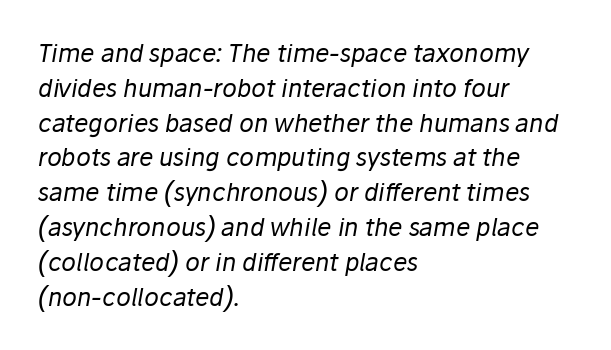
Q: Is the text bold? A: No.
Q: Is the text italic (slanted)? A: Yes, it leans right by about 10 degrees.
Q: Is the text underlined? A: No.
Q: How is the paragraph aligned? A: Left-aligned.
Q: Is the spacing between letters normal or unusually wide? A: Normal.
Q: Is the spacing between lines tight, normal or loose? A: Normal.
